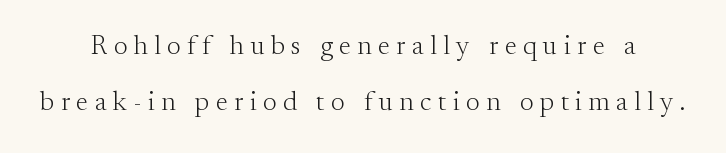
{"italic": "no", "bold": "no", "underline": "no", "line_spacing": "loose", "line_spacing_ratio": 2.08, "letter_spacing": "wide", "letter_spacing_em": 0.24, "glyph_px": 27}
